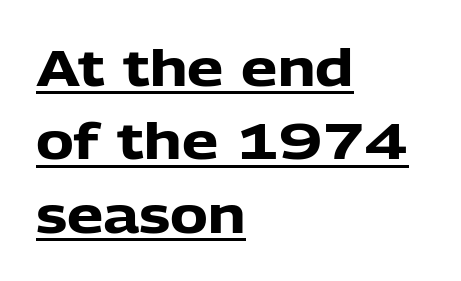
{"serif": "no", "italic": "no", "bold": "yes", "weight": "heavy", "width": "normal", "stroke_contrast": "low", "x_height": "medium", "monospaced": "no", "underline": "yes", "align": "left", "line_spacing": "normal", "line_spacing_ratio": 1.44, "letter_spacing": "normal", "letter_spacing_em": 0.0, "glyph_px": 51}
